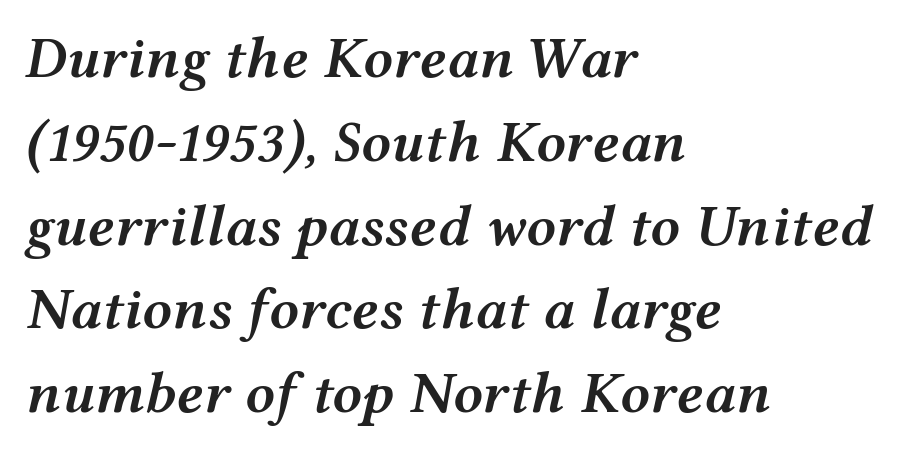
The image shows 59 px semibold, wide type, italic (leaning right); set left-aligned, normal line spacing (1.42x), normal letter spacing, not underlined; medium stroke contrast and a medium x-height.
